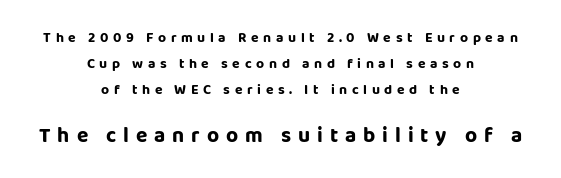
Of the two passages, the one underneath uses the larger point size. Look at the tracking — it's clearly loosened, letters drifting apart. Reading down the block, each line starts at a different indent, mirrored at its end. Just letters on the line, the space beneath them empty. Italic: no, the glyphs are upright roman.
